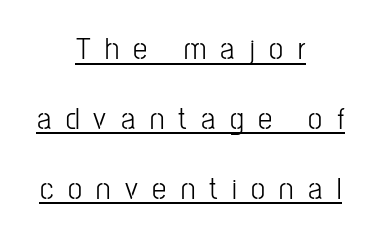
{"serif": "no", "italic": "no", "bold": "no", "weight": "light", "width": "condensed", "stroke_contrast": "low", "x_height": "medium", "monospaced": "no", "underline": "yes", "align": "center", "line_spacing": "loose", "line_spacing_ratio": 2.18, "letter_spacing": "wide", "letter_spacing_em": 0.45, "glyph_px": 32}
